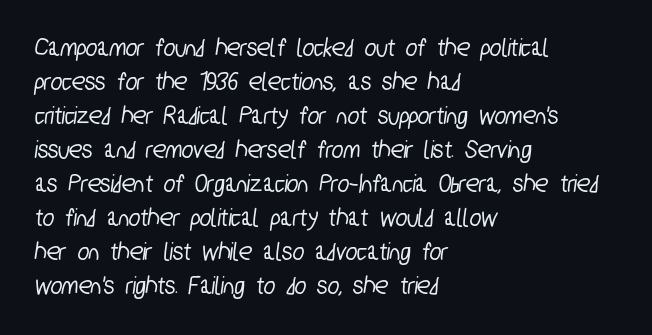
The image shows 27 px text type; set left-aligned, normal line spacing (1.26x), normal letter spacing, not underlined.
